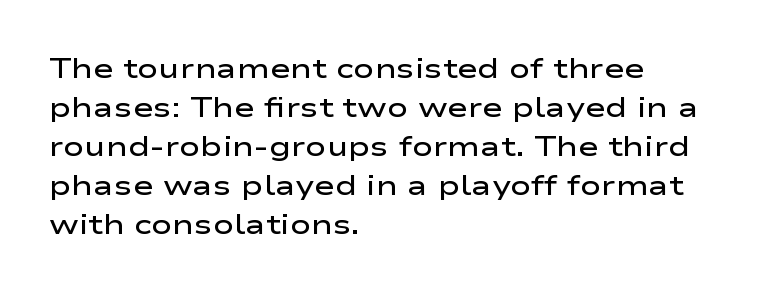
The image shows 28 px semibold, wide sans-serif type, upright; set left-aligned, normal line spacing (1.39x), normal letter spacing, not underlined; low stroke contrast and a medium x-height.
